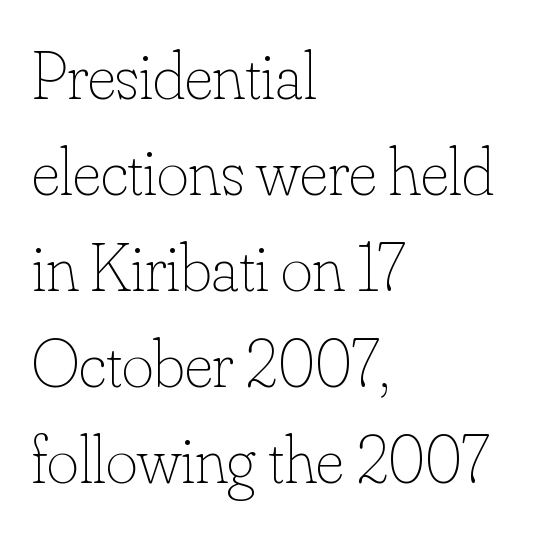
Q: Is the text bold? A: No.
Q: Is the text italic (slanted)? A: No, it is upright.
Q: Is the text underlined? A: No.
Q: How is the paragraph aligned? A: Left-aligned.
Q: Is the spacing between letters normal or unusually wide? A: Normal.
Q: Is the spacing between lines tight, normal or loose? A: Normal.
Q: Width (condensed, normal, or wide)? A: Normal.
Q: Stroke contrast? A: Low.
Q: x-height? A: Small.
Q: Monospaced? A: No.
